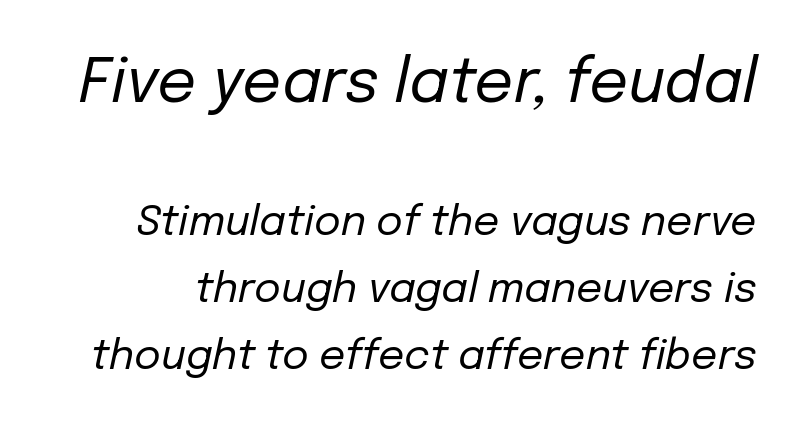
Q: Is the text bold? A: No.
Q: Is the text italic (slanted)? A: Yes, it leans right by about 12 degrees.
Q: Is the text underlined? A: No.
Q: Is the spacing between letters normal or unusually wide? A: Normal.
Q: Is the spacing between lines tight, normal or loose? A: Normal.
Q: Which block of text is set in a larger size, the first (top) or the second (bottom)? A: The first (top) one.
Q: Width (condensed, normal, or wide)? A: Normal.
Q: Stroke contrast? A: Low.
Q: x-height? A: Medium.
Q: Monospaced? A: No.
